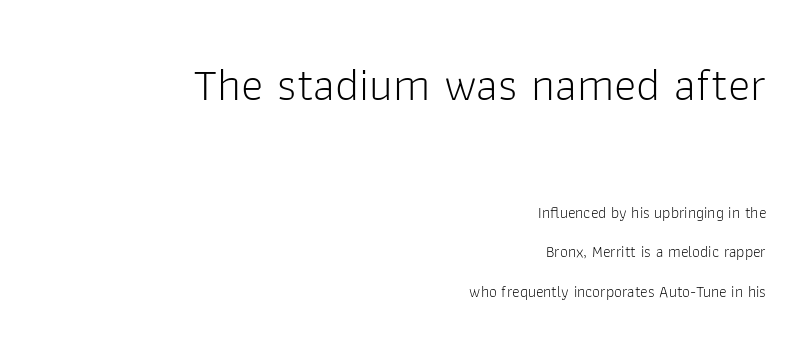
Is the letter spacing exaggerated? No — it looks like the ordinary default. Rows of type keep a wide berth in the vertical direction. The typeface has the unassuming heft of standard copy or less. The area under the type is left untouched. The composition opens big and finishes small. Is there any slant? The stems are plumb.
